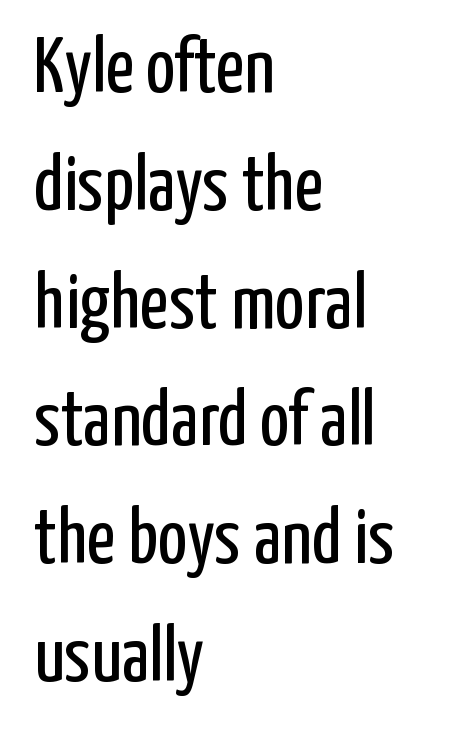
Q: Is the text bold? A: No.
Q: Is the text italic (slanted)? A: No, it is upright.
Q: Is the typeface a serif or a sans-serif typeface? A: Sans-serif.
Q: Is the text underlined? A: No.
Q: How is the paragraph aligned? A: Left-aligned.
Q: Is the spacing between letters normal or unusually wide? A: Normal.
Q: Is the spacing between lines tight, normal or loose? A: Normal.
Q: Width (condensed, normal, or wide)? A: Condensed.
Q: Stroke contrast? A: Low.
Q: x-height? A: Medium.
Q: Monospaced? A: No.
